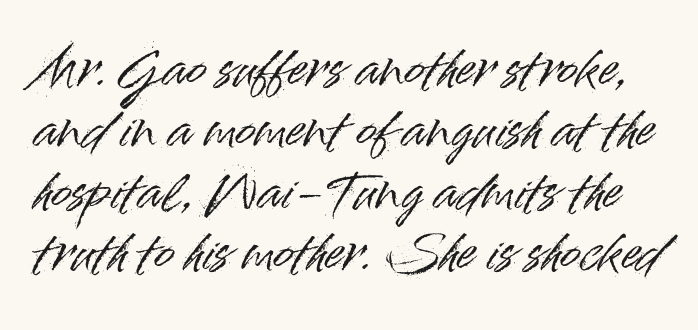
Check where the strokes stop: nothing finishes them off — pure sans. Interline gaps are of average width in this sample. The passage shown is typed in a proportional face where columns would drift.
